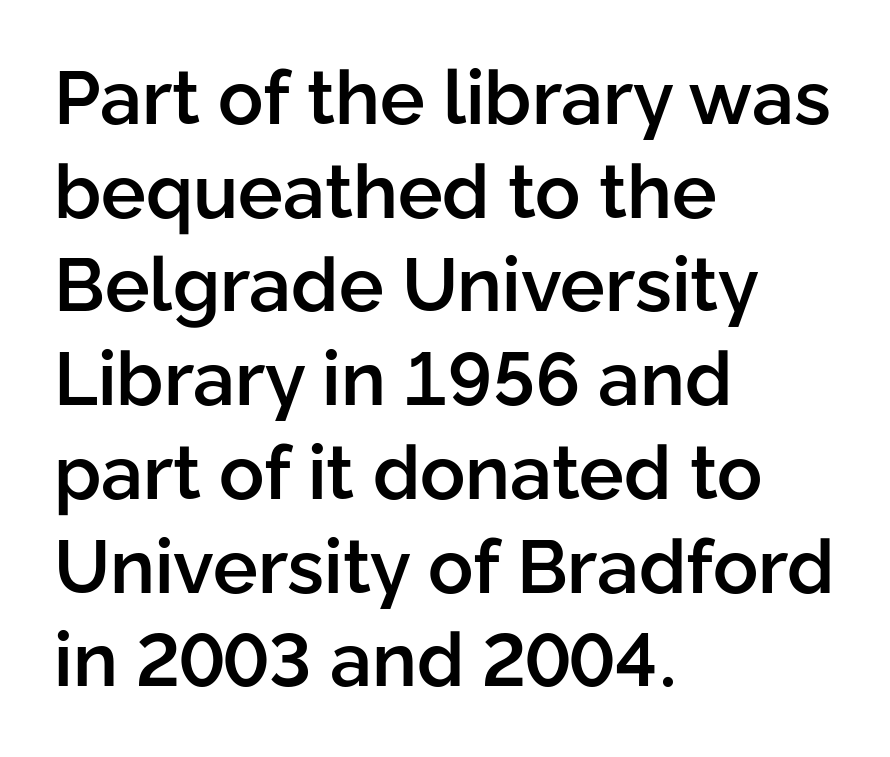
{"serif": "no", "italic": "no", "bold": "semi", "weight": "semibold", "width": "normal", "stroke_contrast": "low", "x_height": "medium", "monospaced": "no", "underline": "no", "align": "left", "line_spacing": "normal", "line_spacing_ratio": 1.25, "letter_spacing": "normal", "letter_spacing_em": 0.0, "glyph_px": 75}
